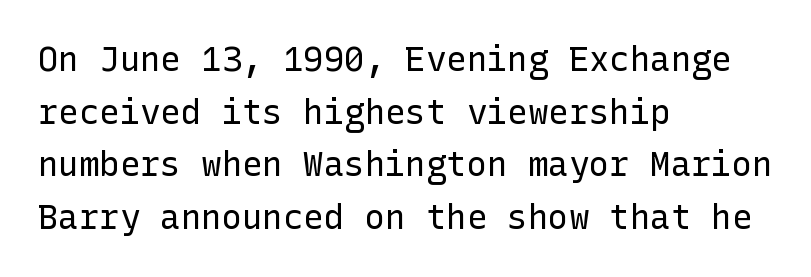
The image shows 34 px regular-weight sans-serif type, upright; set left-aligned, normal line spacing (1.55x), normal letter spacing, not underlined; low stroke contrast and a medium x-height.
